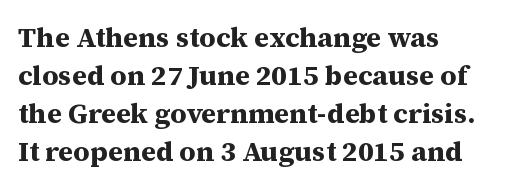
The image shows 28 px bold serif type, upright; set left-aligned, normal line spacing (1.36x), normal letter spacing, not underlined; medium stroke contrast and a medium x-height.
